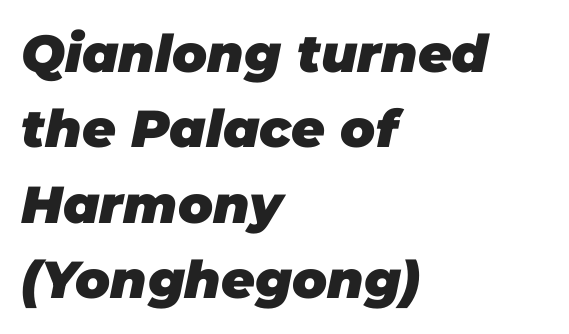
The image shows 52 px heavy type, italic (leaning right); set left-aligned, normal line spacing (1.45x), normal letter spacing, not underlined; low stroke contrast and a large x-height.
